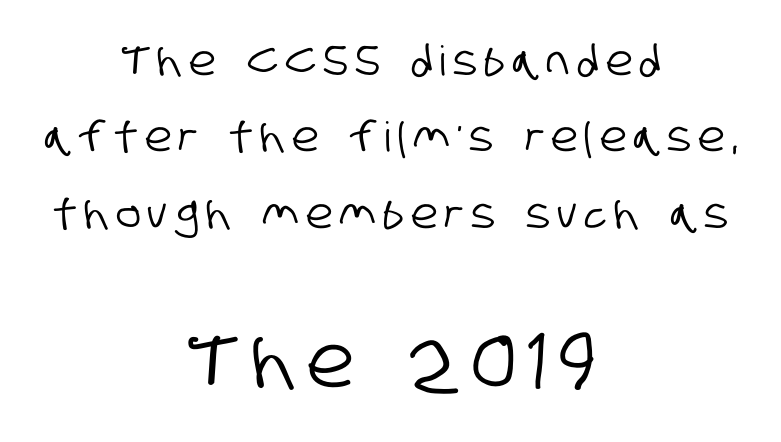
Are there feet on the stems? There aren't — it's a sans. Is the lower block the larger one? Yes — the lower block carries the bigger type. Descenders hang freely into open space. A student would call this center alignment; a typographer would say set centered. Think of a printed novel: that variable character pitch is what you see here.
